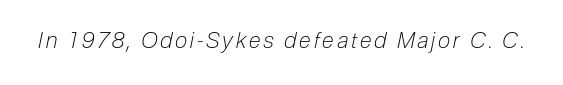
The image shows 22 px text type, italic (leaning right); set not underlined.
